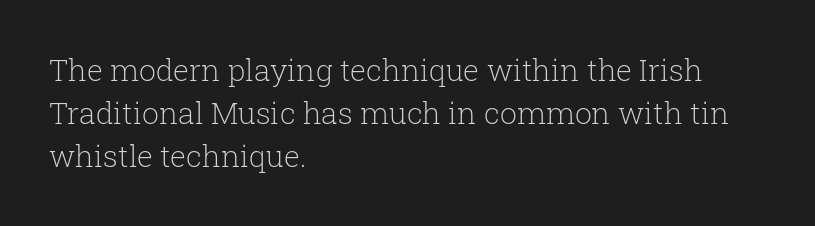
The image shows 30 px light serif type, upright; set left-aligned, normal line spacing (1.44x), normal letter spacing, not underlined; low stroke contrast and a medium x-height.
